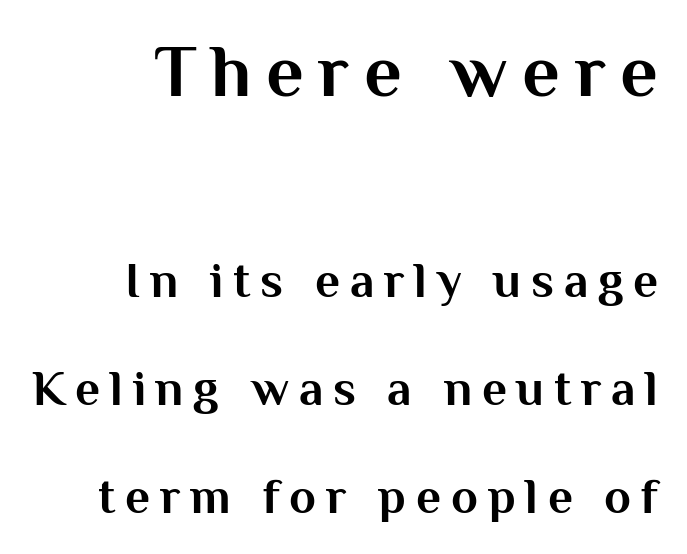
The string is rendered with underlining switched off. A roman cut, with each character standing at attention. Block one is the big one; block two sits smaller underneath. In terms of leading, this rendering errs on the spacious side. Think of a printed novel: that variable character pitch is what you see here. Heft: maximum for text — a bold.
